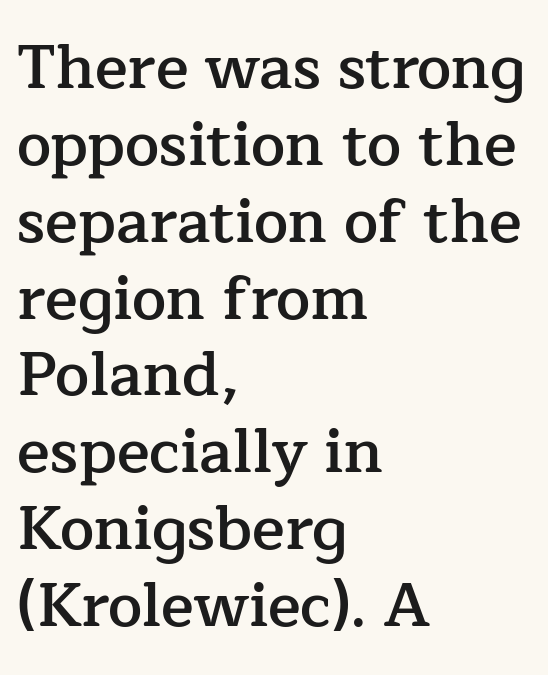
{"serif": "yes", "italic": "no", "bold": "semi", "weight": "semibold", "width": "normal", "stroke_contrast": "low", "x_height": "medium", "monospaced": "no", "underline": "no", "align": "left", "line_spacing": "normal", "line_spacing_ratio": 1.26, "letter_spacing": "normal", "letter_spacing_em": 0.0, "glyph_px": 61}
